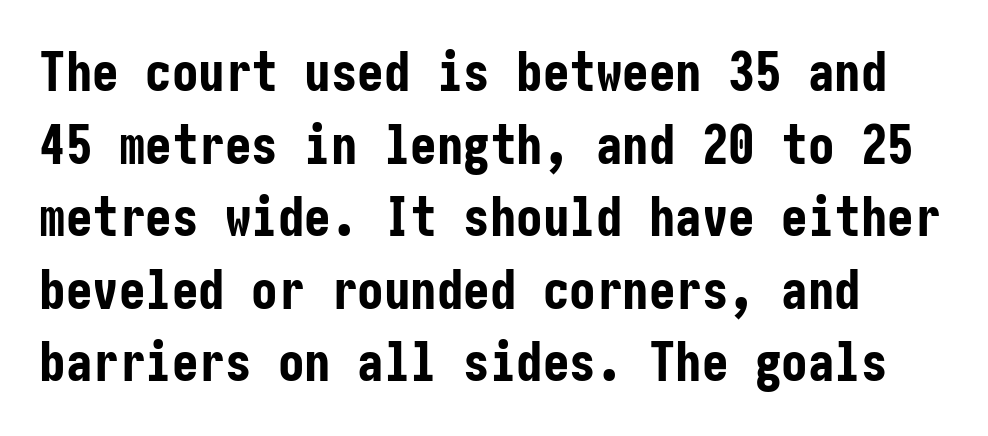
Are there feet on the stems? There aren't — it's a sans. The line-height multiplier appears to be the usual default. Characters follow at the spacing the type designer built in. Clear beneath every line of the passage. This is the regular roman posture of the typeface. What weight is shown? A full bold with thick strokes.
